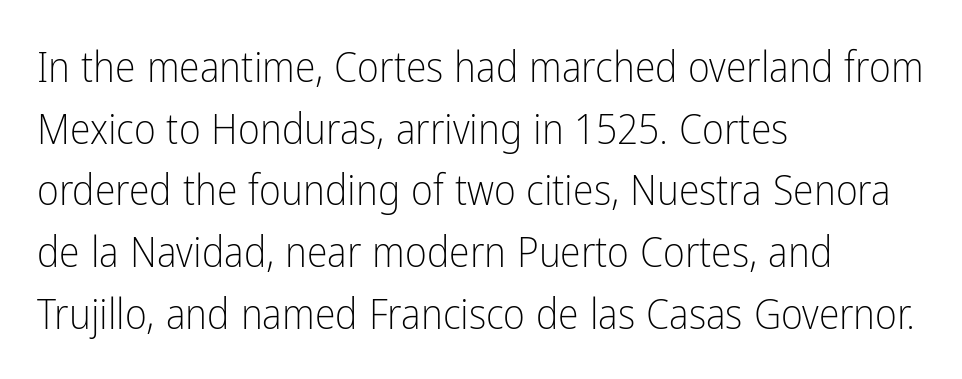
The image shows 42 px light, condensed sans-serif type, upright; set left-aligned, normal line spacing (1.47x), normal letter spacing, not underlined; low stroke contrast and a medium x-height.
